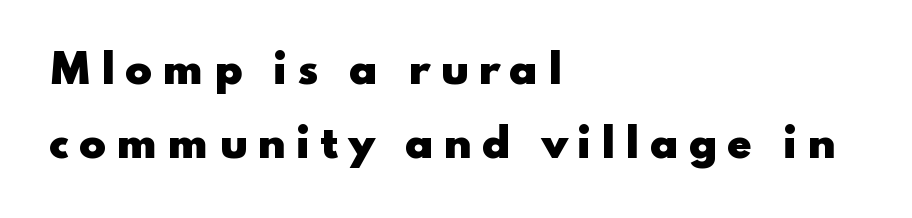
The image shows 40 px heavy, wide sans-serif type, upright; set left-aligned, line spacing 1.84x, unusually wide letter spacing (+0.24 em), not underlined; low stroke contrast and a small x-height.
